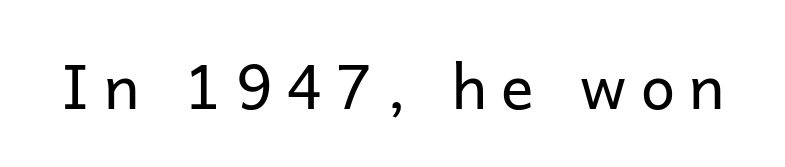
Here the glyphs are tracked loosely, breaking word shapes into spaced letters. Does the lettering tilt? It doesn't — this is upright. This sample uses a sans-serif face. These lines are rendered in a variable-pitch font. The typesetting does not lean heavy: it is not bold.
